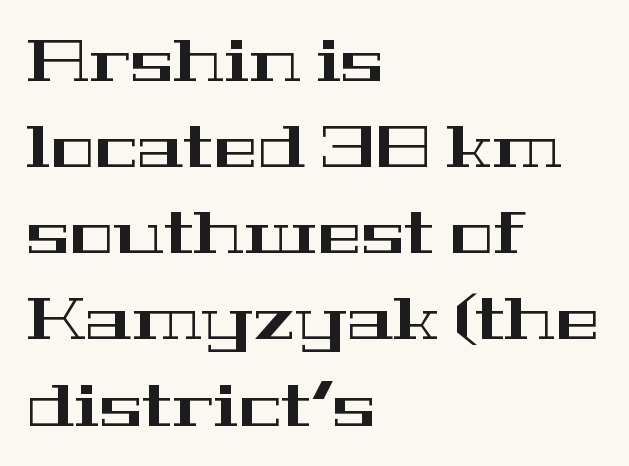
The image shows 59 px wide serif type, upright; set left-aligned, normal line spacing (1.46x), normal letter spacing, not underlined; high stroke contrast and a medium x-height.
